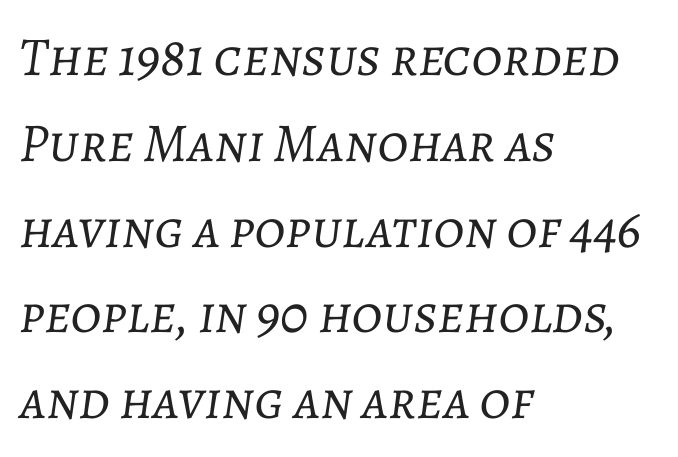
The image shows 55 px light type, italic (leaning right); set left-aligned, normal line spacing (1.56x), normal letter spacing, not underlined; low stroke contrast and a medium x-height.
